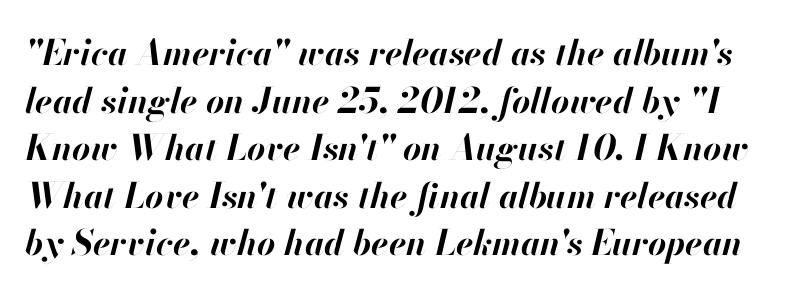
{"italic": "yes", "lean": "right", "slant_degrees": 13, "bold": "yes", "weight": "bold", "width": "normal", "stroke_contrast": "high", "x_height": "small", "monospaced": "no", "underline": "no", "line_spacing": "normal", "line_spacing_ratio": 1.36, "letter_spacing": "normal", "letter_spacing_em": 0.0, "glyph_px": 35}
